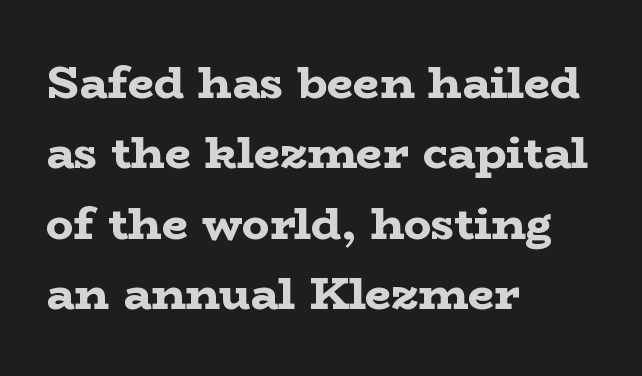
The image shows 46 px bold, wide serif type, upright; set left-aligned, normal line spacing (1.53x), normal letter spacing, not underlined; low stroke contrast and a medium x-height.
